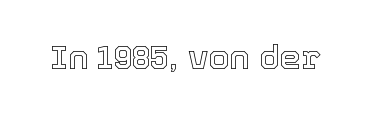
{"italic": "no", "width": "normal", "x_height": "medium", "monospaced": "no", "underline": "no", "letter_spacing": "normal", "letter_spacing_em": 0.0, "glyph_px": 34}
